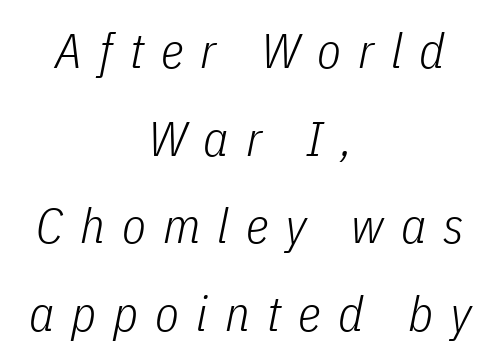
{"italic": "yes", "lean": "right", "slant_degrees": 11, "bold": "no", "weight": "light", "width": "condensed", "stroke_contrast": "low", "x_height": "medium", "monospaced": "no", "underline": "no", "align": "center", "line_spacing_ratio": 1.79, "letter_spacing": "wide", "letter_spacing_em": 0.35, "glyph_px": 49}
